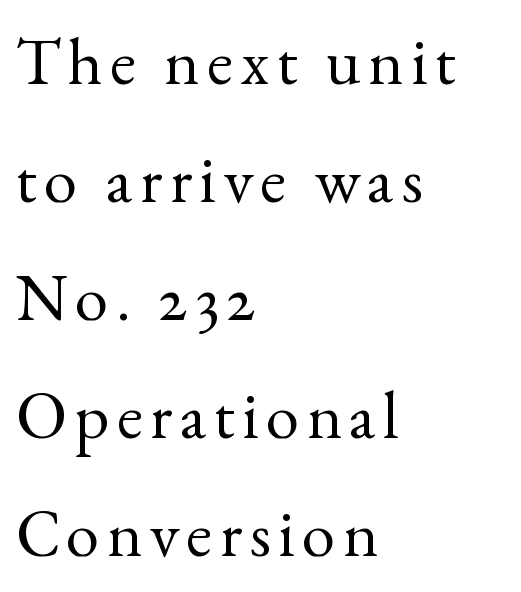
The image shows 67 px regular-weight serif type, upright; set left-aligned, line spacing 1.76x, not underlined; a small x-height.
